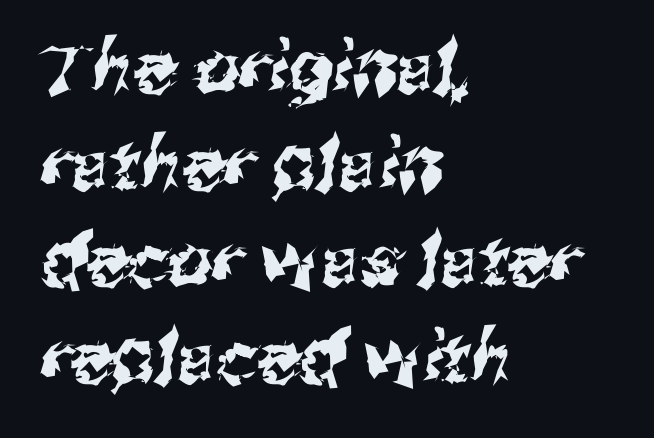
Q: Is the typeface a serif or a sans-serif typeface? A: Sans-serif.
Q: Is the text underlined? A: No.
Q: How is the paragraph aligned? A: Left-aligned.
Q: Is the spacing between letters normal or unusually wide? A: Normal.
Q: Is the spacing between lines tight, normal or loose? A: Normal.
Q: Width (condensed, normal, or wide)? A: Normal.
Q: Stroke contrast? A: Medium.
Q: x-height? A: Medium.
Q: Monospaced? A: No.
